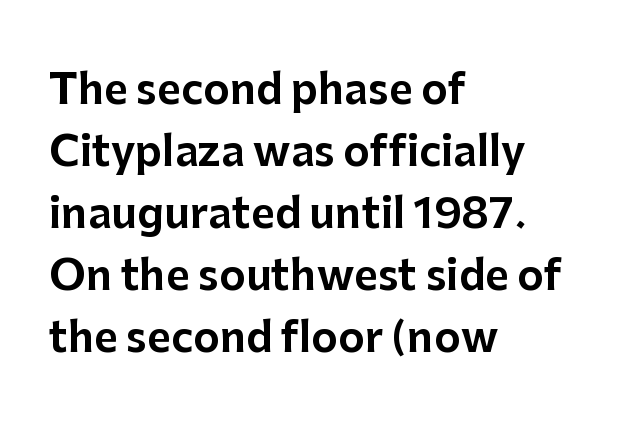
The image shows 41 px sans-serif type, upright; set left-aligned, normal line spacing (1.51x), normal letter spacing, not underlined; low stroke contrast and a medium x-height.
